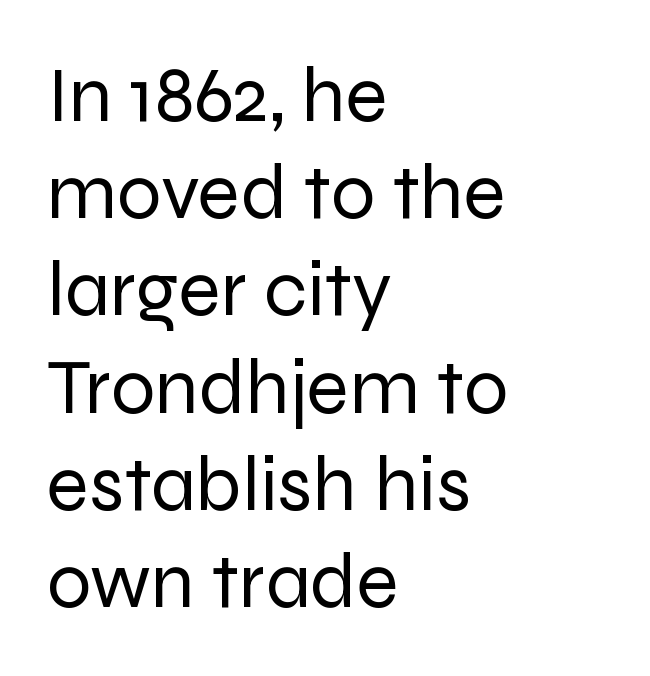
Every stem runs plumb, perpendicular to the baseline. Every row of glyphs begins at an identical x-position on the left. The text was rendered using a sans face with plain stroke endings. Heaviness? Minimal to ordinary, like unemphasized prose. Type without underlining. Between one letter and the next there's only the usual sliver of space.
